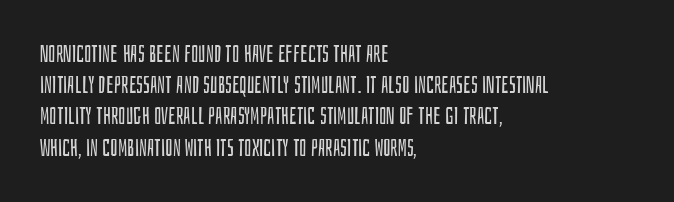
Q: Is the text bold? A: No.
Q: Is the text italic (slanted)? A: No, it is upright.
Q: Is the text underlined? A: No.
Q: How is the paragraph aligned? A: Left-aligned.
Q: Is the spacing between letters normal or unusually wide? A: Normal.
Q: Is the spacing between lines tight, normal or loose? A: Normal.
